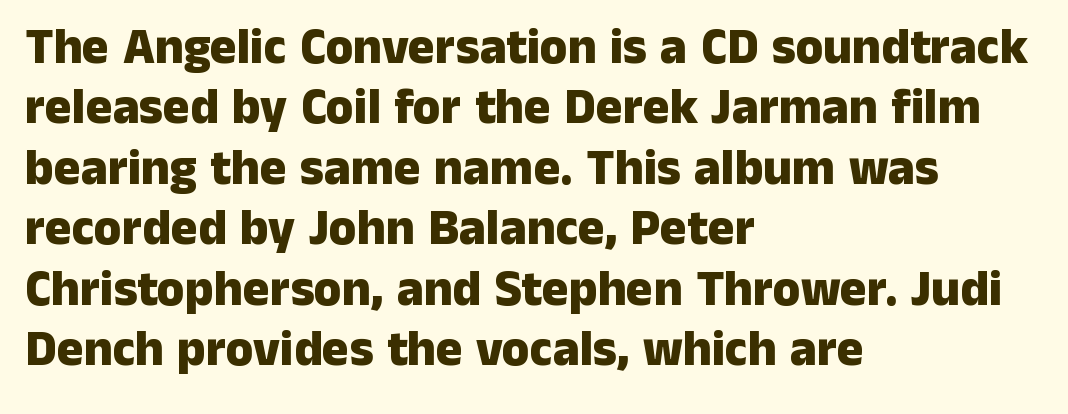
Horizontally, the lines are justified to the leading edge only. In terms of weight, the rendering is a true, heavy bold. The words here are not underlined. Nothing unusual about the tracking: characters are spaced as the font intends. The passage shown is typed in a proportional face where columns would drift. Typographically, this falls in the sans-serif category.
